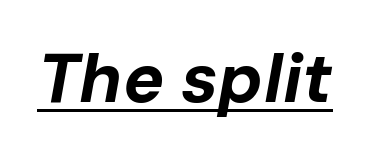
The image shows 69 px bold type, italic (leaning right); set normal letter spacing, underlined; low stroke contrast and a medium x-height.
